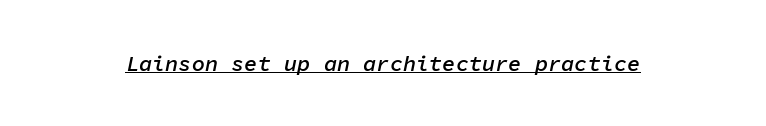
Check the space under the baseline: a stroke is drawn there. Stems and bowls a touch heavier than normal — semibold. When letters slant like this, we call the style italic. Standard letterfit; no display-style spreading of the glyphs.
